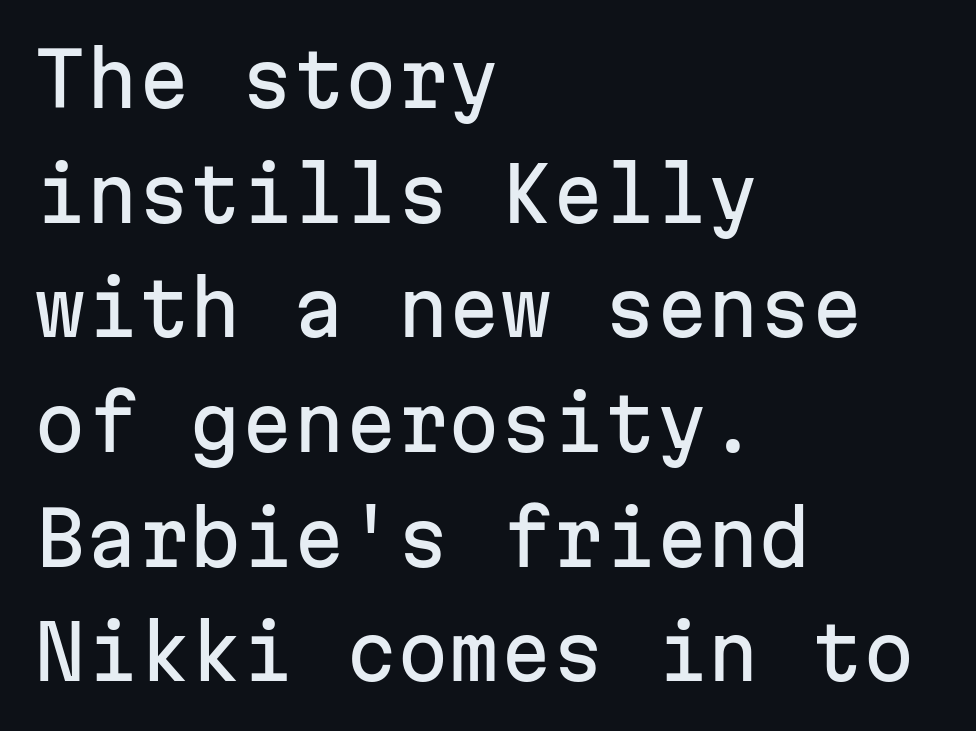
Q: Is the text italic (slanted)? A: No, it is upright.
Q: Is the typeface a serif or a sans-serif typeface? A: Sans-serif.
Q: Is the text underlined? A: No.
Q: How is the paragraph aligned? A: Left-aligned.
Q: Is the spacing between letters normal or unusually wide? A: Normal.
Q: Is the spacing between lines tight, normal or loose? A: Normal.
Q: Width (condensed, normal, or wide)? A: Normal.
Q: Stroke contrast? A: Low.
Q: x-height? A: Medium.
Q: Monospaced? A: Yes.
